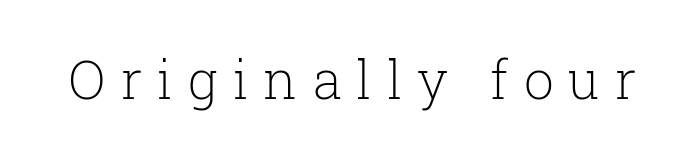
The image shows 53 px light serif type, upright; set unusually wide letter spacing (+0.28 em), not underlined; low stroke contrast and a medium x-height.
